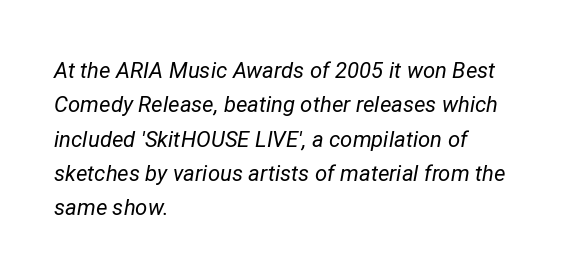
Weight: in the light-to-regular range. Between one letter and the next there's only the usual sliver of space. The lettering tilts uniformly, giving the passage an italic look. Normally led — the rows are evenly, conventionally spaced.
